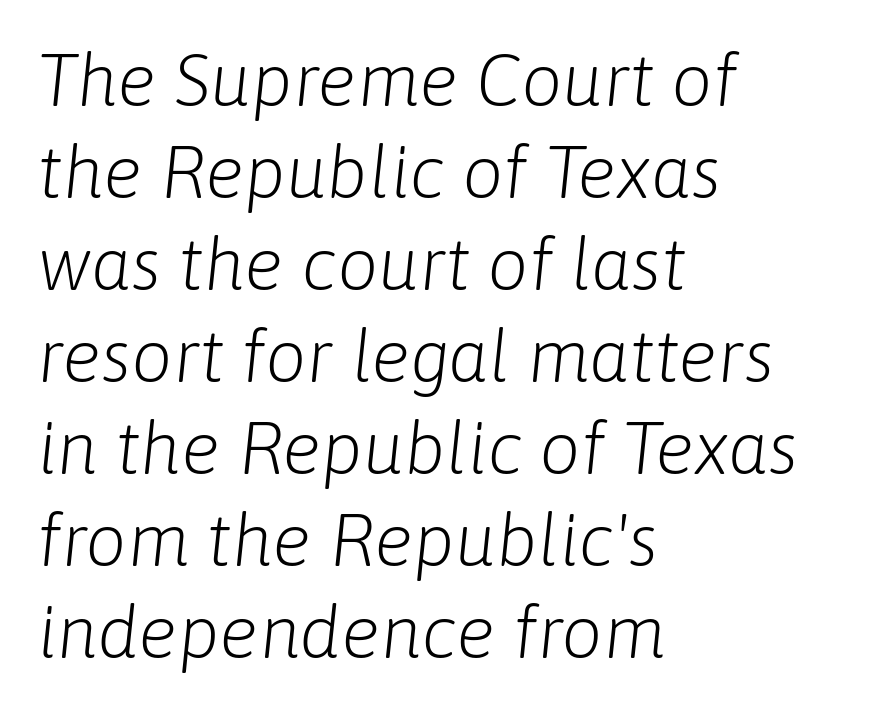
{"italic": "yes", "lean": "right", "slant_degrees": 6, "bold": "no", "weight": "light", "width": "normal", "stroke_contrast": "low", "x_height": "medium", "monospaced": "no", "underline": "no", "align": "left", "line_spacing": "normal", "line_spacing_ratio": 1.26, "letter_spacing": "normal", "letter_spacing_em": 0.0, "glyph_px": 73}
